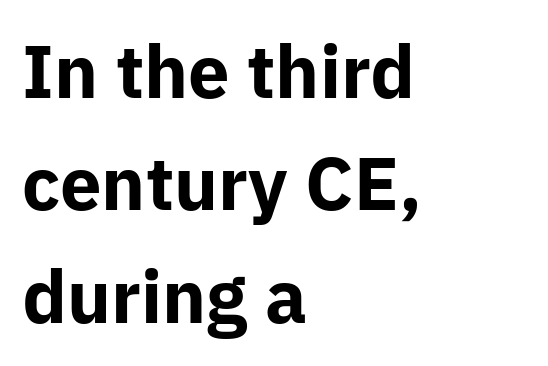
The image shows 74 px bold sans-serif type, upright; set left-aligned, normal line spacing (1.52x), normal letter spacing, not underlined; low stroke contrast and a medium x-height.
